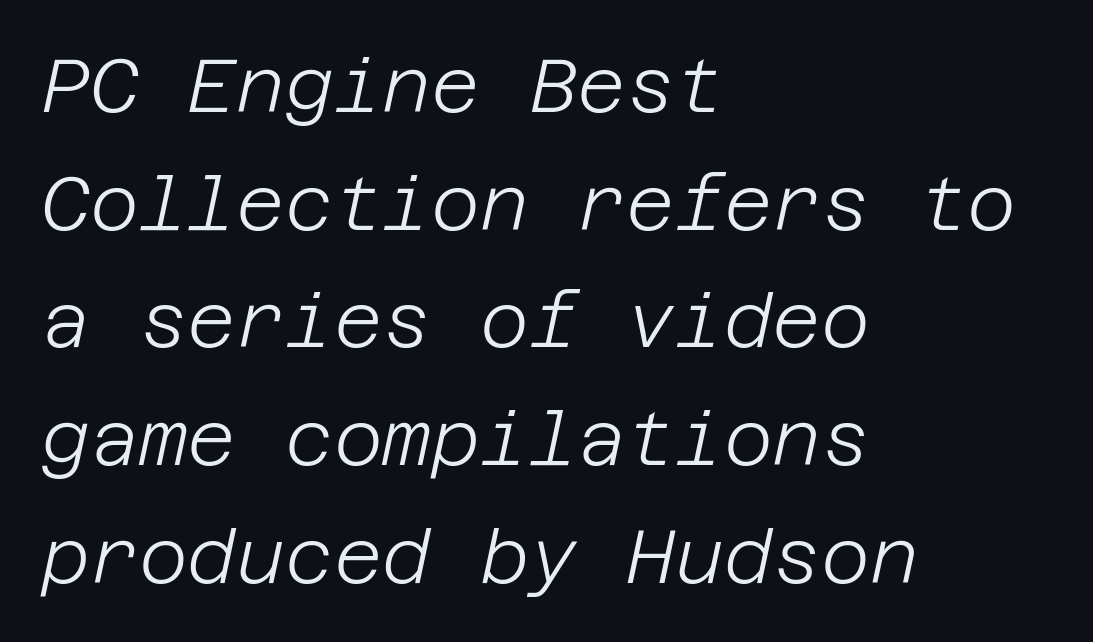
Q: Is the text bold? A: No.
Q: Is the text italic (slanted)? A: Yes, it leans right by about 12 degrees.
Q: Is the text underlined? A: No.
Q: How is the paragraph aligned? A: Left-aligned.
Q: Is the spacing between letters normal or unusually wide? A: Normal.
Q: Is the spacing between lines tight, normal or loose? A: Normal.
Q: Width (condensed, normal, or wide)? A: Normal.
Q: Stroke contrast? A: Low.
Q: x-height? A: Large.
